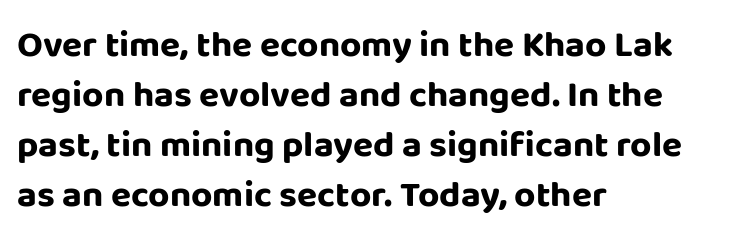
{"serif": "no", "italic": "no", "bold": "yes", "weight": "bold", "width": "normal", "stroke_contrast": "low", "x_height": "large", "monospaced": "no", "underline": "no", "align": "left", "line_spacing": "normal", "line_spacing_ratio": 1.35, "letter_spacing": "normal", "letter_spacing_em": 0.0, "glyph_px": 37}
